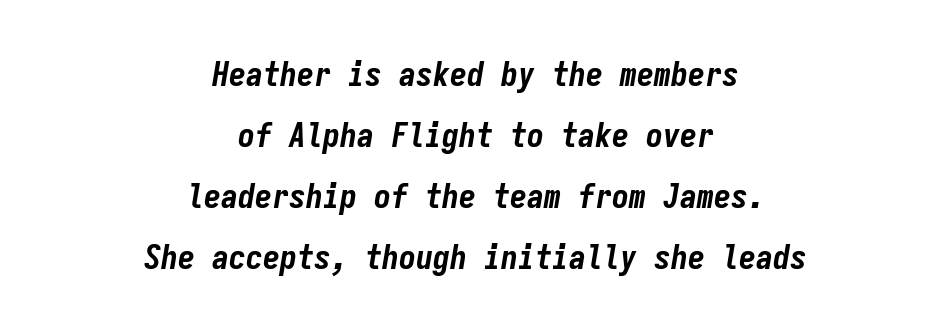
{"italic": "yes", "lean": "right", "slant_degrees": 9, "bold": "yes", "weight": "bold", "width": "condensed", "stroke_contrast": "low", "x_height": "medium", "monospaced": "yes", "underline": "no", "align": "center", "line_spacing_ratio": 1.79, "letter_spacing": "normal", "letter_spacing_em": 0.0, "glyph_px": 34}
